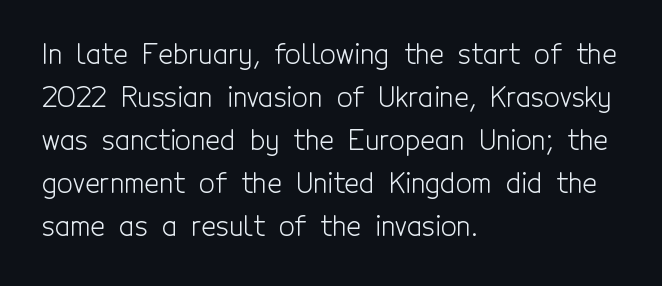
Weight: regular or lighter. Upright lettering throughout. The gaps between neighbouring characters are ordinary and unremarkable. Here the designer chose a conventional face with non-uniform glyph widths. The glyphs are unaccompanied by any horizontal stroke below them.
